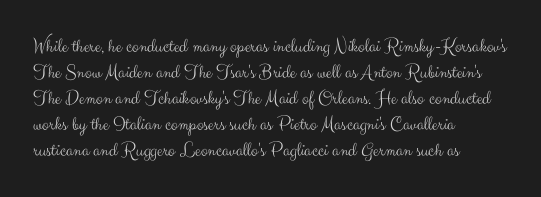
Q: Is the text bold? A: No.
Q: Is the text italic (slanted)? A: Yes.
Q: Is the text underlined? A: No.
Q: How is the paragraph aligned? A: Left-aligned.
Q: Is the spacing between letters normal or unusually wide? A: Normal.
Q: Is the spacing between lines tight, normal or loose? A: Normal.
